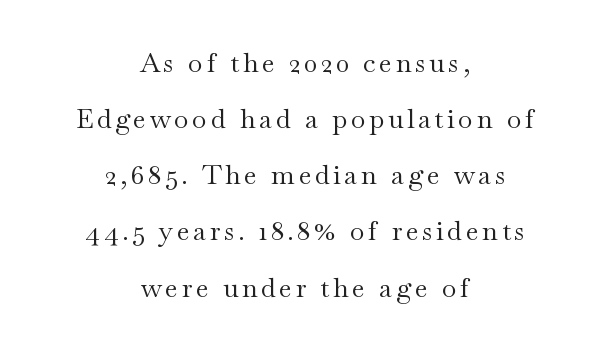
Q: Is the text bold? A: No.
Q: Is the text italic (slanted)? A: No, it is upright.
Q: Is the text underlined? A: No.
Q: How is the paragraph aligned? A: Centered.
Q: Is the spacing between lines tight, normal or loose? A: Loose.
